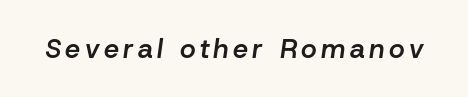
The image shows 27 px text type, italic (leaning right); set not underlined.
